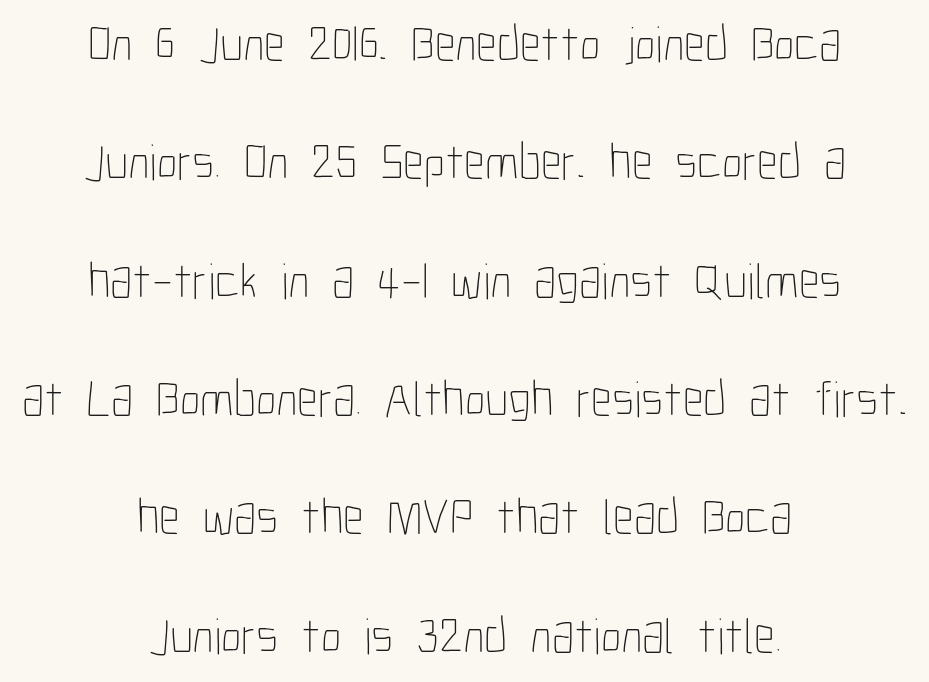
{"italic": "no", "bold": "no", "weight": "thin", "width": "condensed", "stroke_contrast": "low", "x_height": "medium", "monospaced": "no", "underline": "no", "align": "center", "line_spacing": "loose", "line_spacing_ratio": 2.32, "letter_spacing": "normal", "letter_spacing_em": 0.0, "glyph_px": 51}
